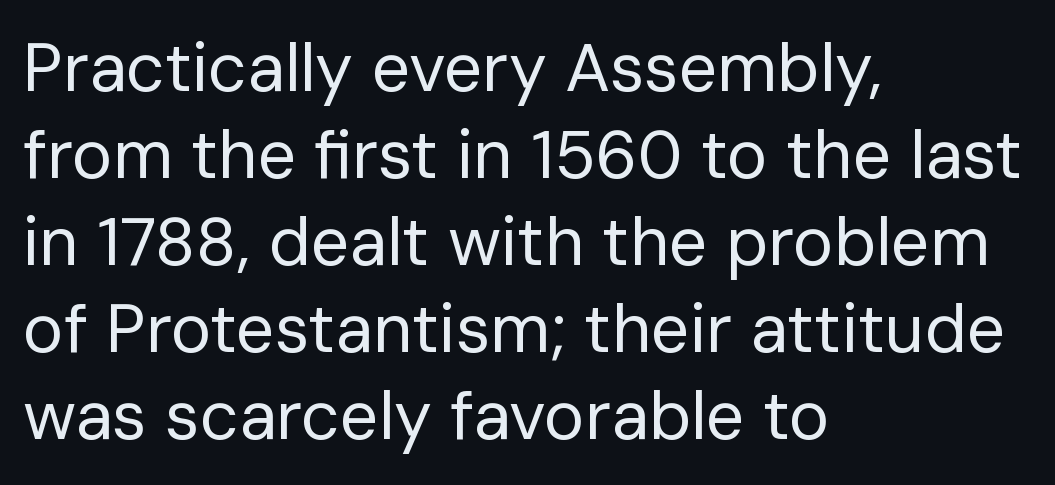
{"serif": "no", "italic": "no", "bold": "no", "weight": "regular", "width": "normal", "stroke_contrast": "low", "x_height": "medium", "monospaced": "no", "underline": "no", "align": "left", "line_spacing": "normal", "line_spacing_ratio": 1.28, "letter_spacing": "normal", "letter_spacing_em": 0.0, "glyph_px": 68}
